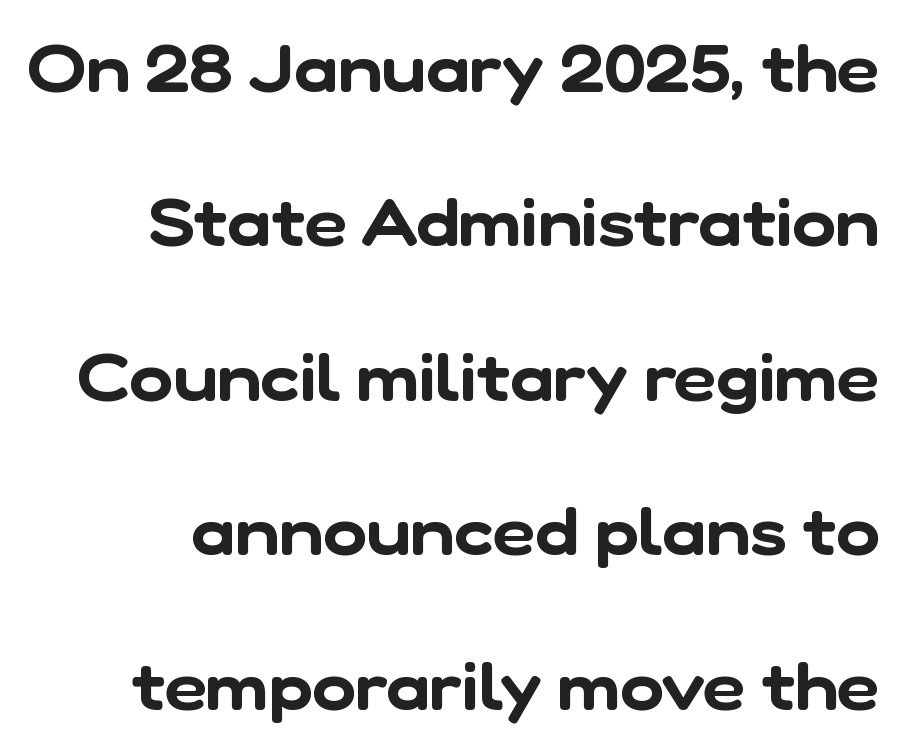
Q: Is the typeface a serif or a sans-serif typeface? A: Sans-serif.
Q: Is the text underlined? A: No.
Q: Is the spacing between letters normal or unusually wide? A: Normal.
Q: Is the spacing between lines tight, normal or loose? A: Loose.
Q: Width (condensed, normal, or wide)? A: Normal.
Q: Stroke contrast? A: Low.
Q: x-height? A: Medium.
Q: Monospaced? A: No.
